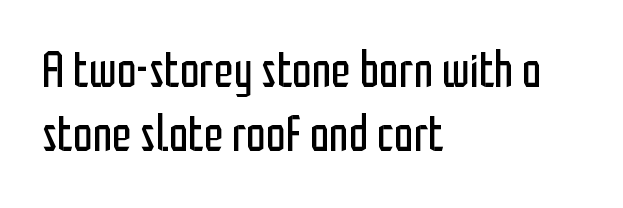
The image shows 50 px regular-weight, condensed sans-serif type, upright; set left-aligned, normal line spacing (1.28x), normal letter spacing, not underlined; low stroke contrast and a medium x-height.
